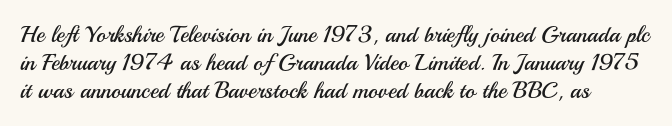
Nobody drew a line under any word here. Stroke thickness stays within the range of a standard reading face or lighter. Nothing unusual about the tracking: characters are spaced as the font intends.
